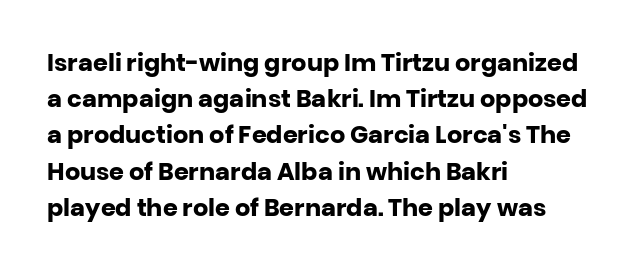
The vertical gap from one line to the next is medium. In terms of posture, this sample is upright. Look at the stroke-to-counter ratio: heavy, a bold. Clear beneath every line of the passage. Casual observation: everything's shoved over to the left. You could call the tracking neutral — neither tight nor loose.
